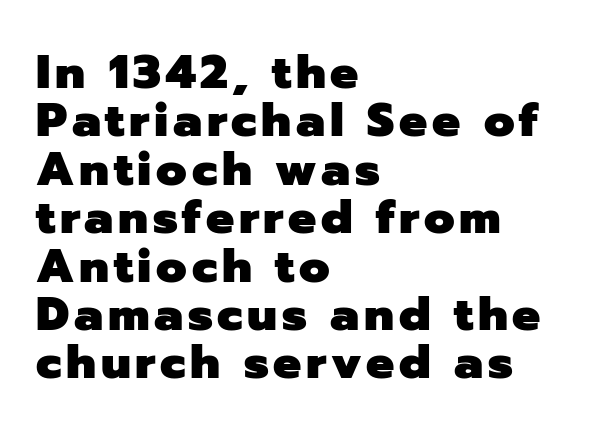
The image shows 47 px heavy sans-serif type, upright; set left-aligned, tight line spacing (1.03x), not underlined; low stroke contrast and a medium x-height.
